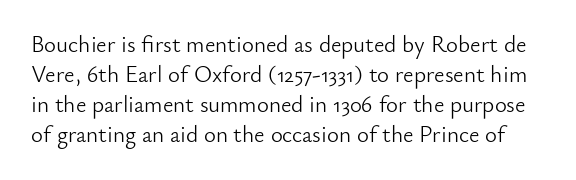
{"italic": "no", "bold": "no", "underline": "no", "line_spacing": "normal", "line_spacing_ratio": 1.3, "letter_spacing": "normal", "letter_spacing_em": 0.0, "glyph_px": 23}
